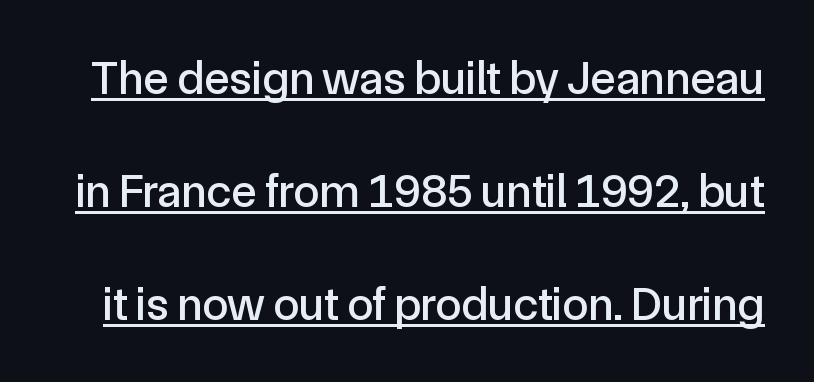
The image shows 47 px sans-serif type, upright; set loose line spacing (2.4x), normal letter spacing, underlined; a medium x-height.
